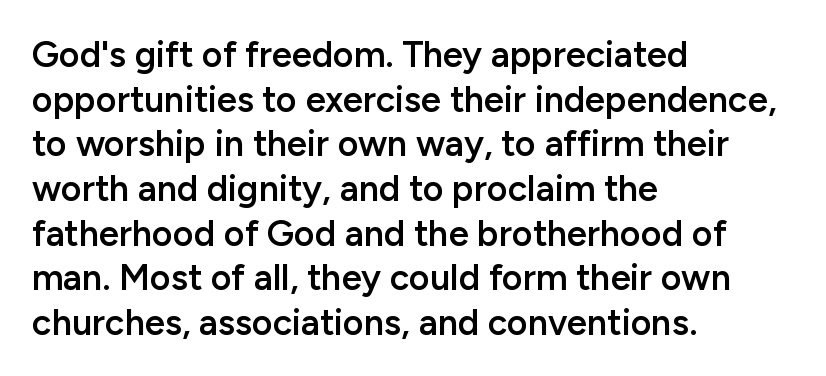
{"serif": "no", "italic": "no", "bold": "semi", "weight": "semibold", "width": "normal", "stroke_contrast": "low", "x_height": "medium", "monospaced": "no", "underline": "no", "align": "left", "line_spacing_ratio": 1.24, "letter_spacing": "normal", "letter_spacing_em": 0.0, "glyph_px": 36}
